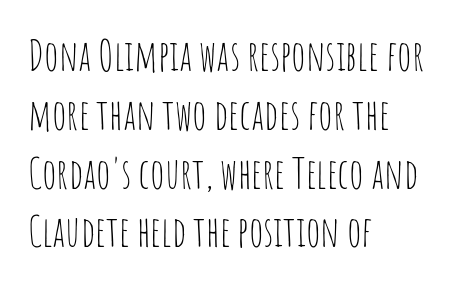
In terms of letterform style, serifs are entirely absent. This reads as an unemphasized weight, regular at the heaviest. Typeset ragged right — the left edge is the straight one. These lines keep a tight, regular rhythm from letter to letter.
